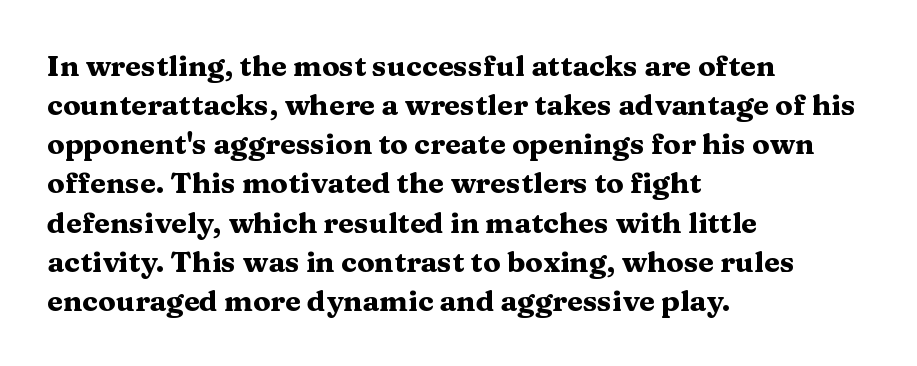
The image shows 29 px heavy, wide serif type, upright; set left-aligned, normal line spacing (1.35x), normal letter spacing, not underlined; medium stroke contrast and a medium x-height.
